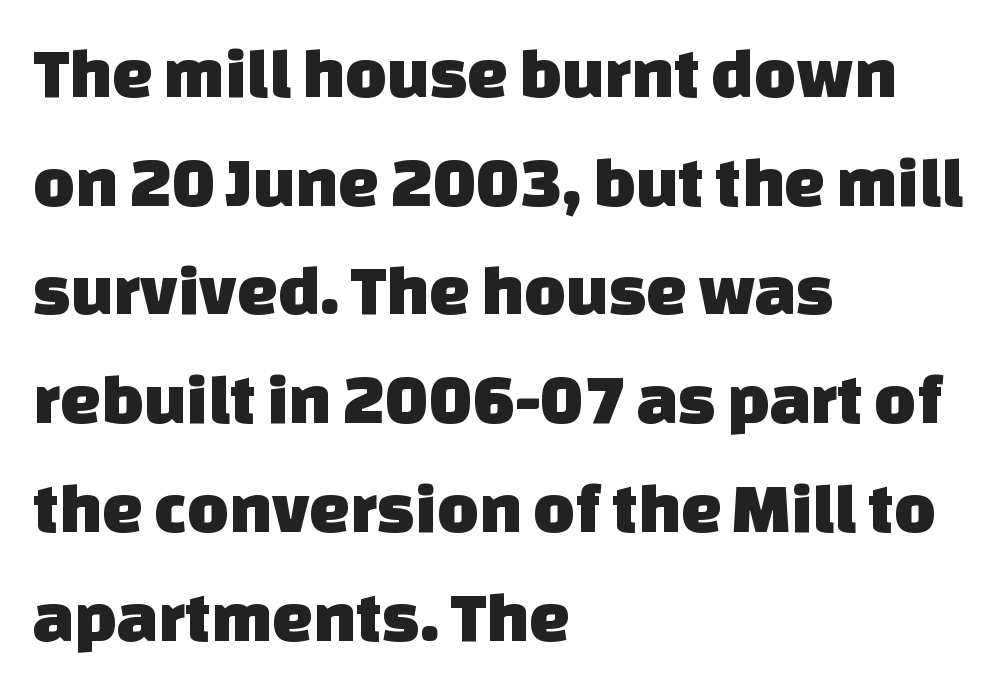
{"serif": "no", "width": "normal", "stroke_contrast": "low", "x_height": "large", "monospaced": "no", "underline": "no", "align": "left", "line_spacing": "normal", "line_spacing_ratio": 1.51, "letter_spacing": "normal", "letter_spacing_em": 0.0, "glyph_px": 72}
